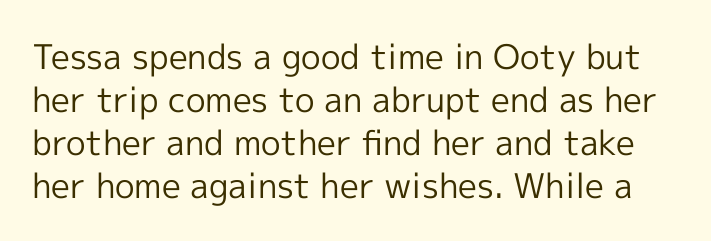
{"serif": "no", "italic": "no", "bold": "no", "weight": "regular", "width": "normal", "x_height": "medium", "monospaced": "no", "underline": "no", "line_spacing": "normal", "line_spacing_ratio": 1.26, "letter_spacing": "normal", "letter_spacing_em": 0.0, "glyph_px": 34}
